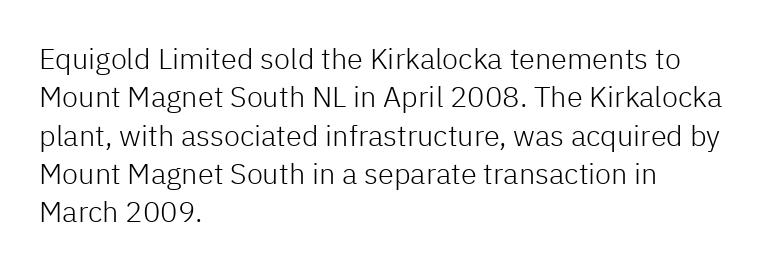
Q: Is the text bold? A: No.
Q: Is the text italic (slanted)? A: No, it is upright.
Q: Is the typeface a serif or a sans-serif typeface? A: Sans-serif.
Q: Is the text underlined? A: No.
Q: How is the paragraph aligned? A: Left-aligned.
Q: Is the spacing between letters normal or unusually wide? A: Normal.
Q: Is the spacing between lines tight, normal or loose? A: Normal.
Q: Width (condensed, normal, or wide)? A: Normal.
Q: Stroke contrast? A: Low.
Q: x-height? A: Medium.
Q: Monospaced? A: No.
